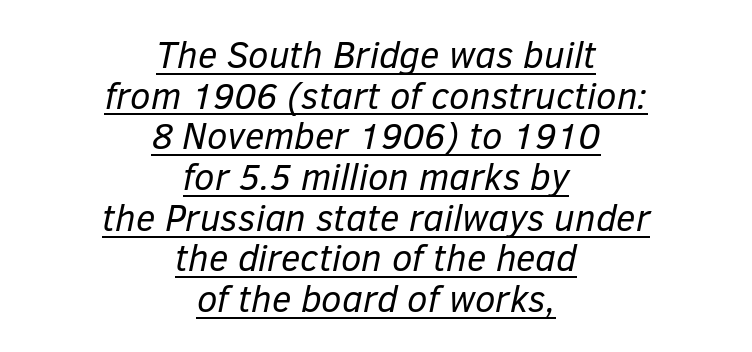
Q: Is the text bold? A: No.
Q: Is the text italic (slanted)? A: Yes, it leans right by about 12 degrees.
Q: Is the text underlined? A: Yes.
Q: How is the paragraph aligned? A: Centered.
Q: Is the spacing between letters normal or unusually wide? A: Normal.
Q: Is the spacing between lines tight, normal or loose? A: Tight.
Q: Width (condensed, normal, or wide)? A: Normal.
Q: Stroke contrast? A: Low.
Q: x-height? A: Medium.
Q: Monospaced? A: No.
